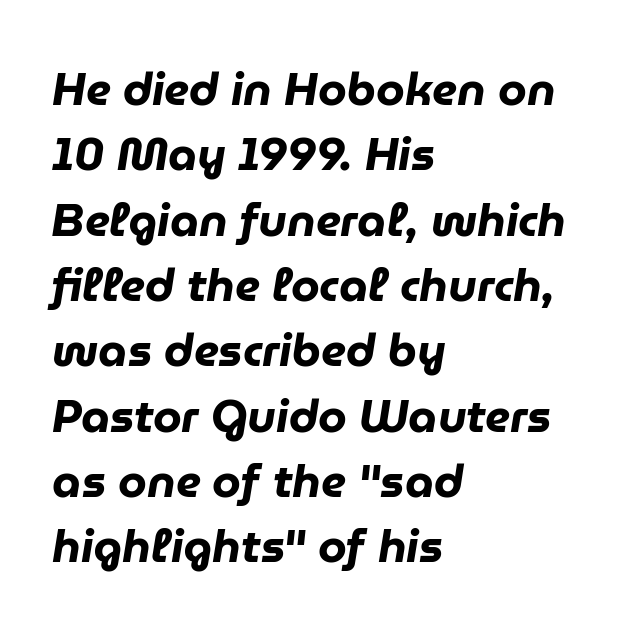
These lines keep a tight, regular rhythm from letter to letter. A typesetter would call this proportional, since set widths differ per character. Rule under the text: the space is simply empty. Reading down the column, the eye jumps a familiar distance to each next line. Observe the lean: these are italic letterforms. Heavy, bold letterforms.
